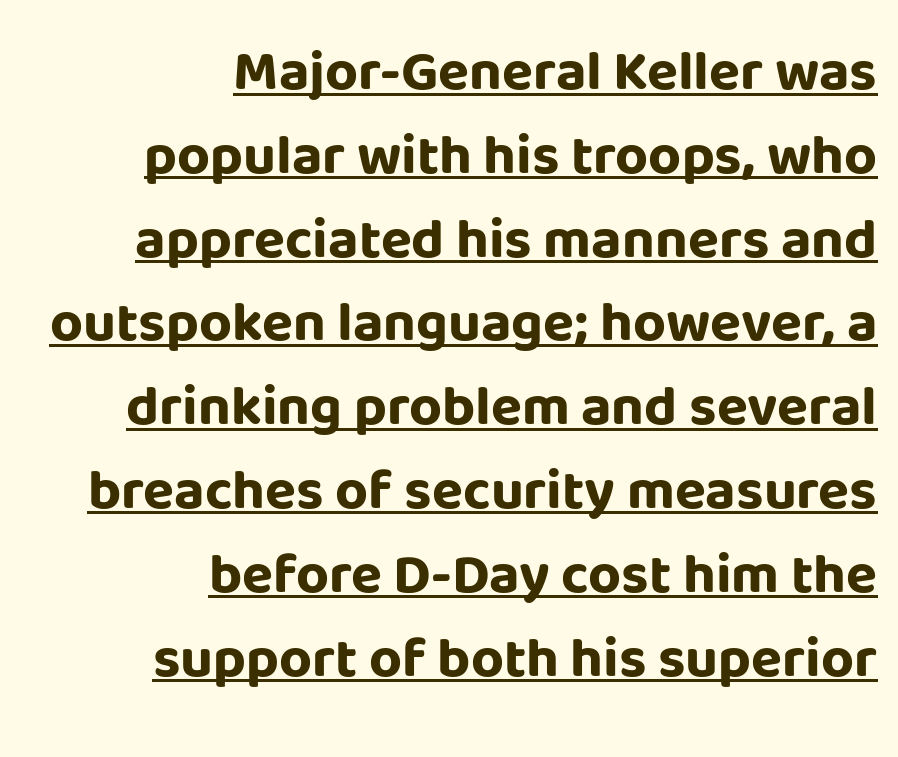
The image shows 57 px bold sans-serif type, upright; set right-aligned, normal line spacing (1.47x), normal letter spacing, underlined; low stroke contrast and a large x-height.
